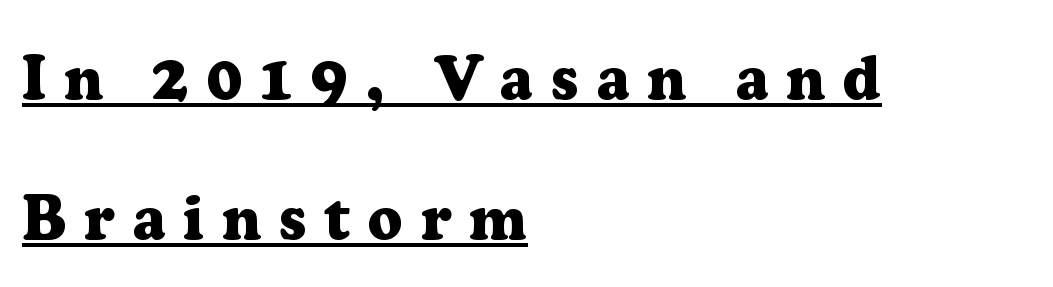
{"serif": "yes", "italic": "no", "bold": "yes", "weight": "heavy", "width": "normal", "stroke_contrast": "low", "x_height": "medium", "monospaced": "no", "underline": "yes", "align": "left", "line_spacing": "loose", "line_spacing_ratio": 2.29, "letter_spacing": "wide", "letter_spacing_em": 0.29, "glyph_px": 61}
